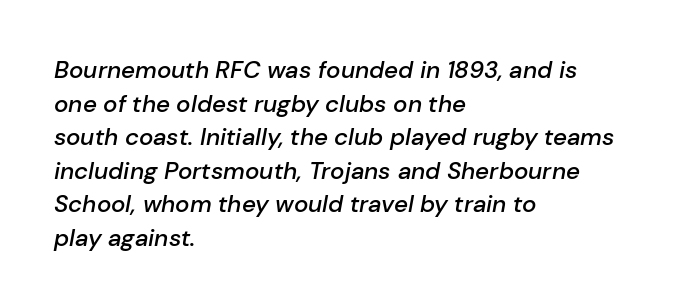
The image shows 24 px text type, italic (leaning right); set left-aligned, normal line spacing (1.4x), normal letter spacing, not underlined.
